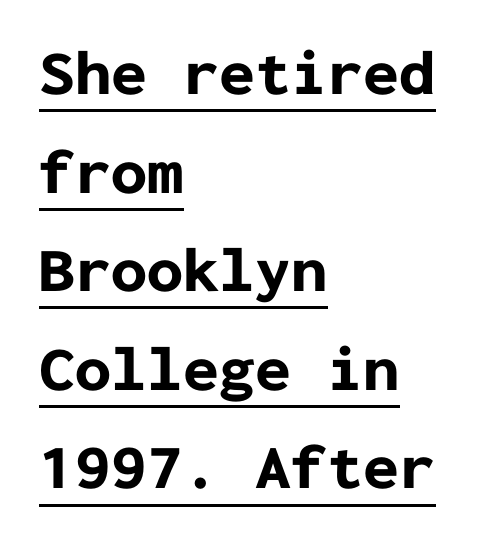
Q: Is the text bold? A: Yes.
Q: Is the text italic (slanted)? A: No, it is upright.
Q: Is the typeface a serif or a sans-serif typeface? A: Sans-serif.
Q: Is the text underlined? A: Yes.
Q: How is the paragraph aligned? A: Left-aligned.
Q: Is the spacing between letters normal or unusually wide? A: Normal.
Q: Is the spacing between lines tight, normal or loose? A: Normal.
Q: Width (condensed, normal, or wide)? A: Normal.
Q: Stroke contrast? A: Low.
Q: x-height? A: Medium.
Q: Monospaced? A: Yes.
